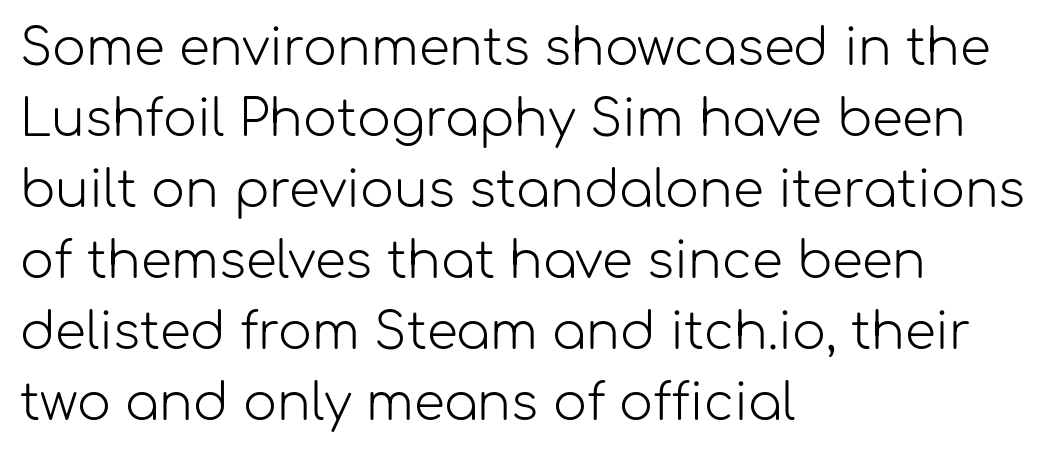
Q: Is the text bold? A: No.
Q: Is the text italic (slanted)? A: No, it is upright.
Q: Is the typeface a serif or a sans-serif typeface? A: Sans-serif.
Q: Is the text underlined? A: No.
Q: How is the paragraph aligned? A: Left-aligned.
Q: Is the spacing between letters normal or unusually wide? A: Normal.
Q: Is the spacing between lines tight, normal or loose? A: Normal.
Q: Width (condensed, normal, or wide)? A: Normal.
Q: Stroke contrast? A: Low.
Q: x-height? A: Medium.
Q: Monospaced? A: No.
